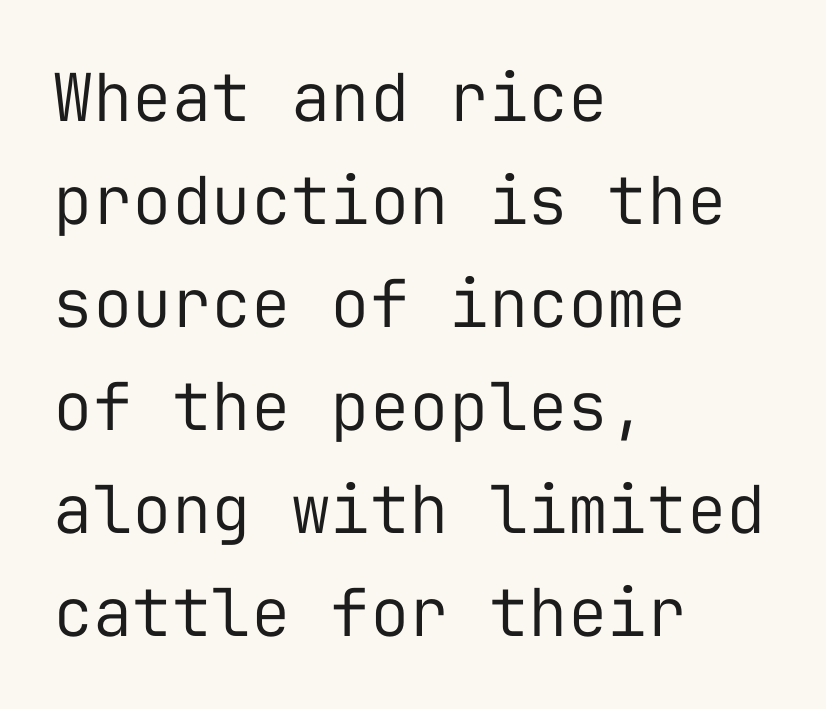
The image shows 66 px regular-weight sans-serif type, upright, monospaced; set left-aligned, normal line spacing (1.56x), normal letter spacing, not underlined; low stroke contrast and a medium x-height.
